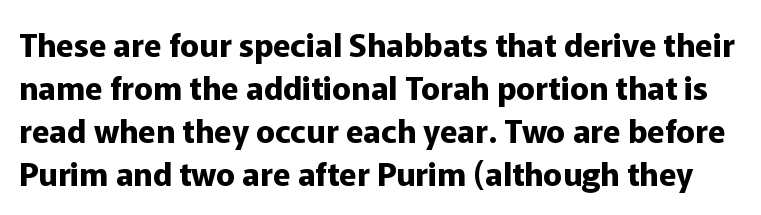
What's the leading like? Ordinary, nothing unusual. Characters follow at the spacing the type designer built in. Typographically, this falls in the sans-serif category. Heavy, bold letterforms. Posture: vertical.
